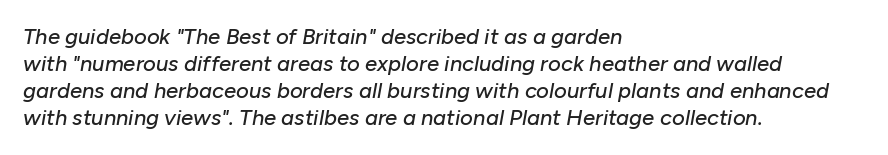
{"italic": "yes", "lean": "right", "slant_degrees": 10, "underline": "no", "align": "left", "line_spacing_ratio": 1.23, "letter_spacing": "normal", "letter_spacing_em": 0.0, "glyph_px": 22}
